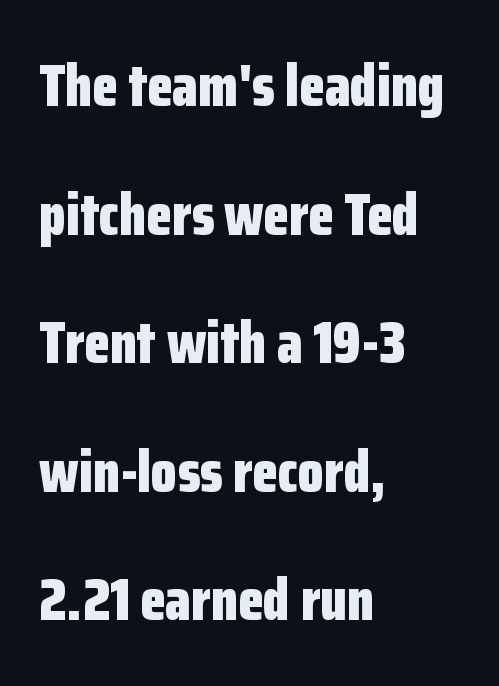
The baseline area is clear. The setting favours the left margin, as ordinary paragraphs usually do. Pretty heavy lettering here — definitely bold. What's the leading like? Stretched, with rows far apart. The horizontal fit of the characters is conventional and even.
